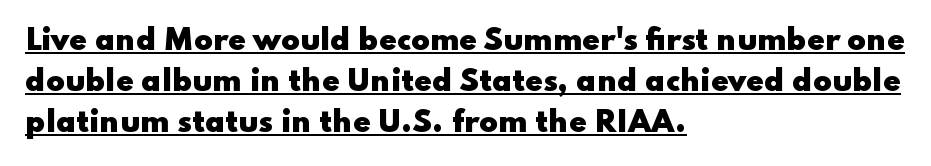
The image shows 28 px heavy, wide sans-serif type, upright; set left-aligned, normal line spacing (1.47x), normal letter spacing, underlined; low stroke contrast and a small x-height.
